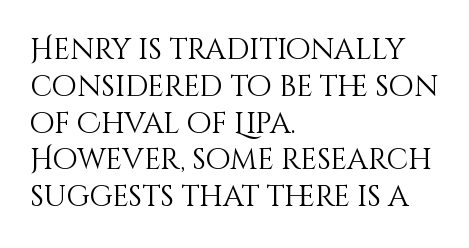
{"italic": "no", "bold": "no", "weight": "light", "width": "normal", "stroke_contrast": "medium", "x_height": "large", "monospaced": "no", "underline": "no", "align": "left", "line_spacing": "normal", "line_spacing_ratio": 1.27, "letter_spacing": "normal", "letter_spacing_em": 0.0, "glyph_px": 29}
